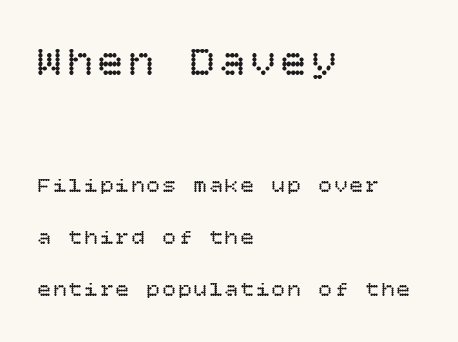
The strokes carry an ordinary text weight at most. Teacher's note: observe the even left margin — that is flush-left alignment. Nope, not italic — everything's standing straight. Widely set lines give the paragraph a tall, airy silhouette. Quick note: underline off.
